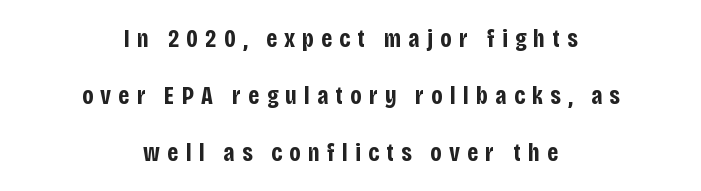
This sample uses expanded letter spacing, leaving extra air between glyphs. A great deal of white space separates one row of letters from the next. This sample uses an upright cut, with every glyph sitting square on the baseline. Descenders are the only things crossing below the line. Each glyph is drawn with heavy, bold strokes.
